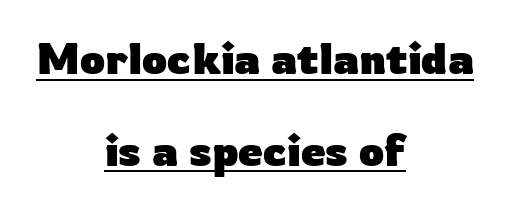
{"serif": "no", "italic": "no", "bold": "yes", "weight": "heavy", "width": "normal", "stroke_contrast": "low", "x_height": "medium", "monospaced": "no", "underline": "yes", "align": "center", "line_spacing": "loose", "line_spacing_ratio": 2.08, "letter_spacing": "normal", "letter_spacing_em": 0.0, "glyph_px": 44}
